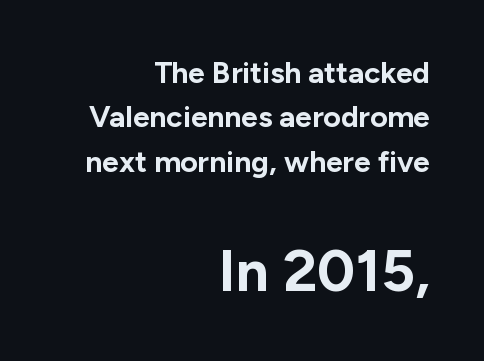
Classification — sans serif. Letters rest on an invisible, unmarked baseline. Is this a fixed-width face? No — the glyphs have proportional, varying widths. Weight check: bold — yes, fully. Nothing unusual about the tracking: characters are spaced as the font intends. If you drew a ruler down the right edge, every line would touch it.
